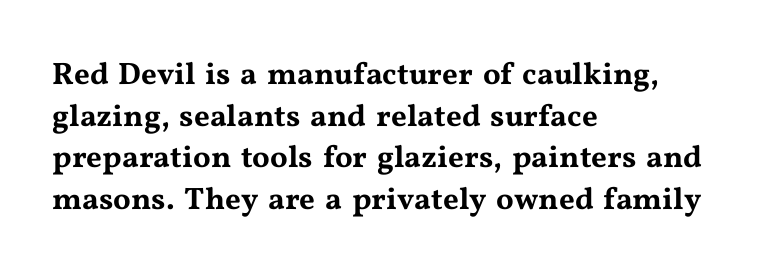
Q: Is the text italic (slanted)? A: No, it is upright.
Q: Is the typeface a serif or a sans-serif typeface? A: Serif.
Q: Is the text underlined? A: No.
Q: How is the paragraph aligned? A: Left-aligned.
Q: Is the spacing between letters normal or unusually wide? A: Normal.
Q: Is the spacing between lines tight, normal or loose? A: Normal.
Q: Width (condensed, normal, or wide)? A: Wide.
Q: Stroke contrast? A: Medium.
Q: x-height? A: Medium.
Q: Monospaced? A: No.
